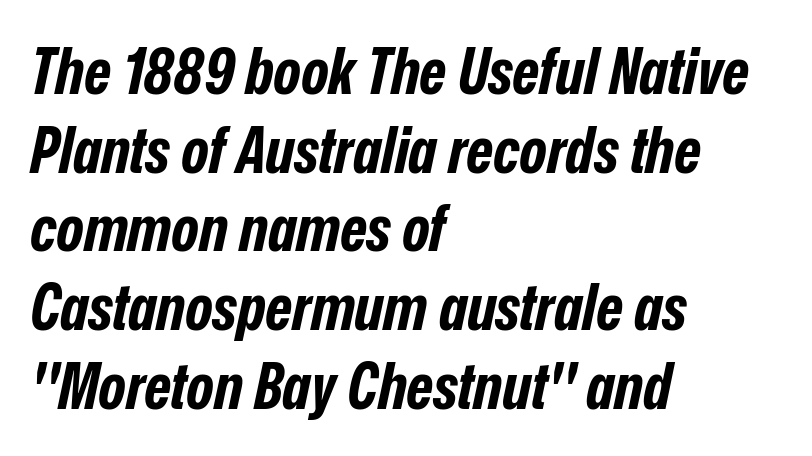
An italicized treatment has been applied to the whole sample. Compared with typical body copy, the letter spacing here is the same. Spacing verdict: proportional, widths tailored to each character. The strip under each line holds only bare page. A full-strength bold gives these letters their thick strokes. Line starts are locked; line ends wander.
